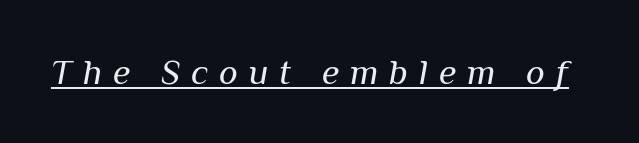
Q: Is the text bold? A: No.
Q: Is the text italic (slanted)? A: Yes, it leans right by about 10 degrees.
Q: Is the text underlined? A: Yes.
Q: Is the spacing between letters normal or unusually wide? A: Unusually wide.
Q: Width (condensed, normal, or wide)? A: Normal.
Q: Stroke contrast? A: Medium.
Q: x-height? A: Medium.
Q: Monospaced? A: No.
